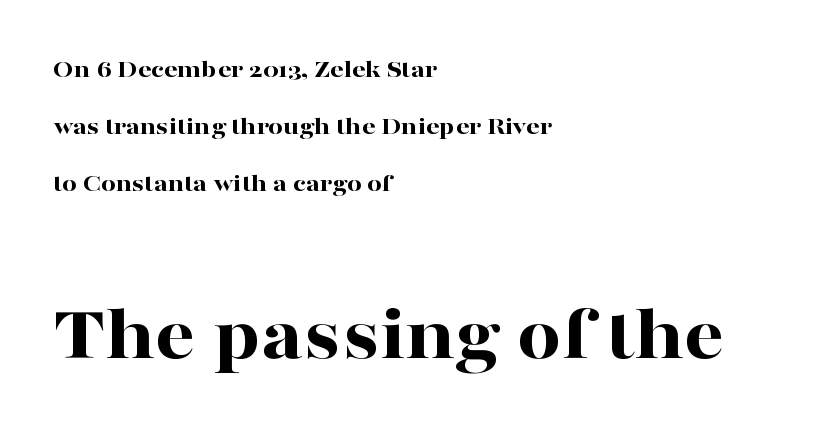
The image shows 79 px bold, wide serif type, upright; set left-aligned, loose line spacing (2.2x), normal letter spacing, not underlined; the second (bottom) block is 3.04x larger; high stroke contrast and a medium x-height.
